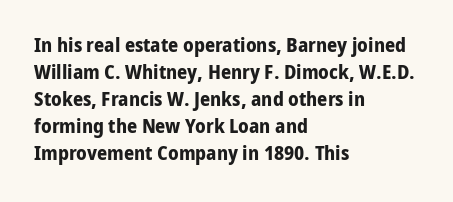
The image shows 20 px bold type, upright; set left-aligned, normal line spacing (1.35x), normal letter spacing, not underlined.
